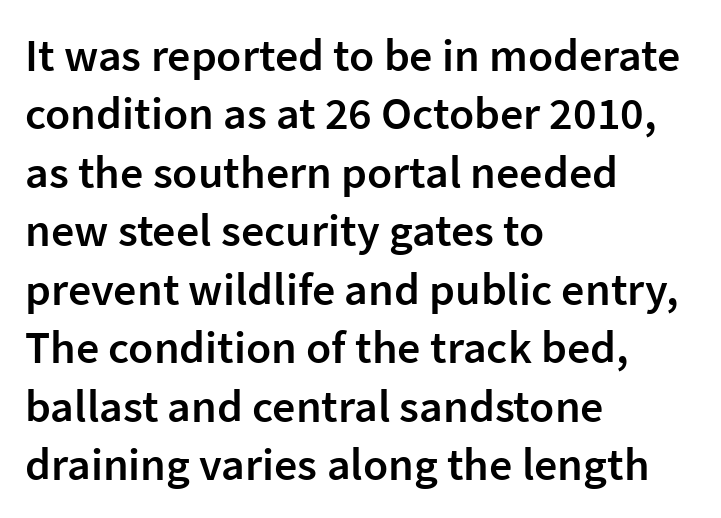
{"serif": "no", "italic": "no", "bold": "semi", "weight": "semibold", "width": "normal", "stroke_contrast": "low", "x_height": "medium", "monospaced": "no", "underline": "no", "align": "left", "line_spacing": "normal", "line_spacing_ratio": 1.27, "letter_spacing": "normal", "letter_spacing_em": 0.0, "glyph_px": 46}
